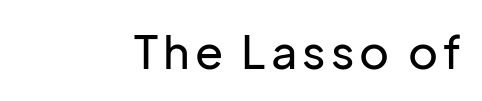
The paragraph shown leans on its right margin. Font category for this specimen: sans-serif. Italic? Not at all — the glyphs are vertical. Clear beneath every line of the passage. A typesetter would call this proportional, since set widths differ per character.
